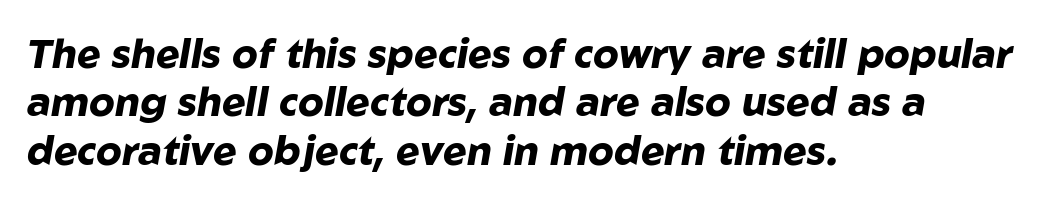
Q: Is the text bold? A: Yes.
Q: Is the text italic (slanted)? A: Yes, it leans right by about 10 degrees.
Q: Is the text underlined? A: No.
Q: How is the paragraph aligned? A: Left-aligned.
Q: Is the spacing between letters normal or unusually wide? A: Normal.
Q: Width (condensed, normal, or wide)? A: Normal.
Q: Stroke contrast? A: Low.
Q: x-height? A: Medium.
Q: Monospaced? A: No.
